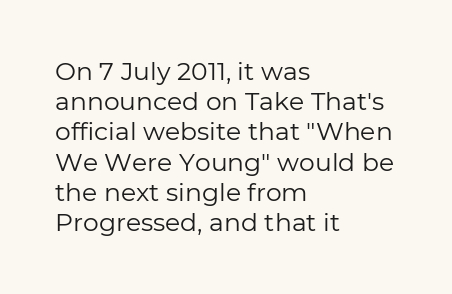
The image shows 25 px text type, upright; set left-aligned, line spacing 1.21x, normal letter spacing, not underlined.
